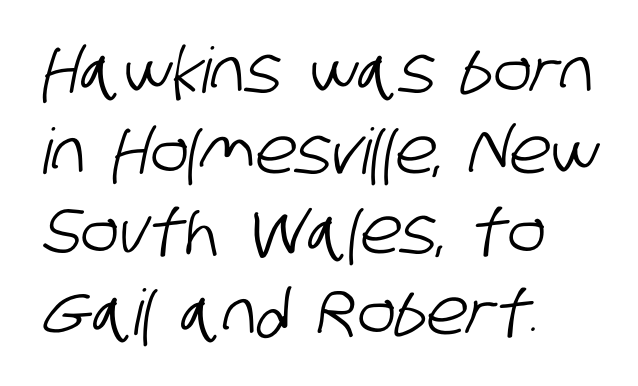
The image shows 63 px condensed sans-serif type; set left-aligned, normal line spacing (1.28x), normal letter spacing, not underlined; low stroke contrast and a large x-height.
